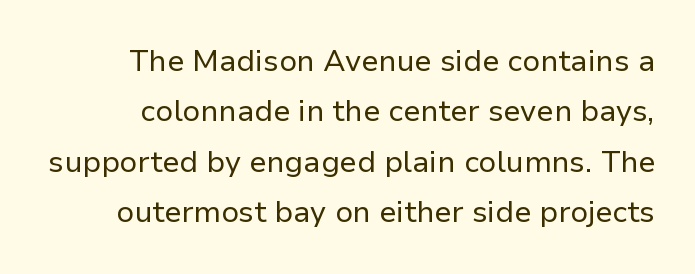
Q: Is the text bold? A: No.
Q: Is the text italic (slanted)? A: No, it is upright.
Q: Is the typeface a serif or a sans-serif typeface? A: Sans-serif.
Q: Is the text underlined? A: No.
Q: Is the spacing between letters normal or unusually wide? A: Normal.
Q: Is the spacing between lines tight, normal or loose? A: Normal.
Q: Width (condensed, normal, or wide)? A: Normal.
Q: Stroke contrast? A: Low.
Q: x-height? A: Medium.
Q: Monospaced? A: No.
